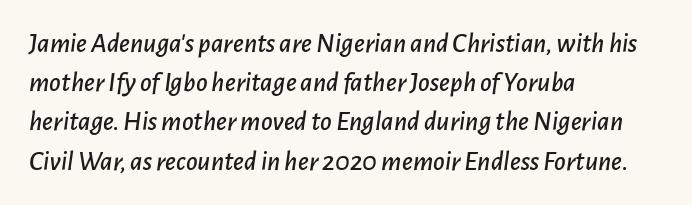
Spacing between characters is what you'd get straight out of the box. Teacher's note: observe the even left margin — that is flush-left alignment. Normally led — the rows are evenly, conventionally spaced. Just letters on the line, the space beneath them empty. Italic: yes, the glyphs are oblique.
